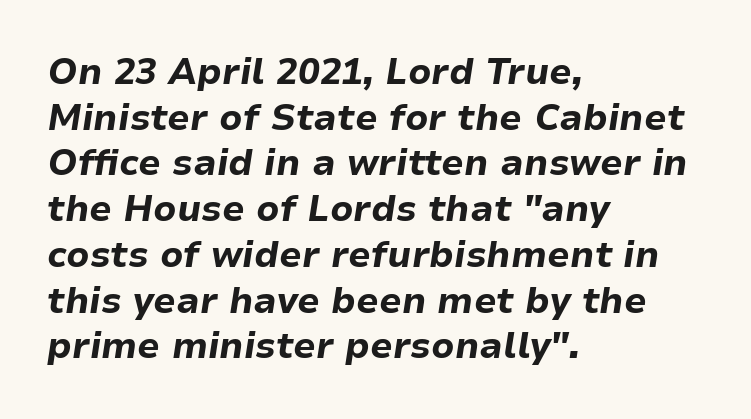
Line starts are locked; line ends wander. The sample has been set heavy, in full bold. This rendering leaves character spacing at its baseline value. A clean baseline with only descenders dipping below it. Evenly set lines give the paragraph a standard silhouette.
